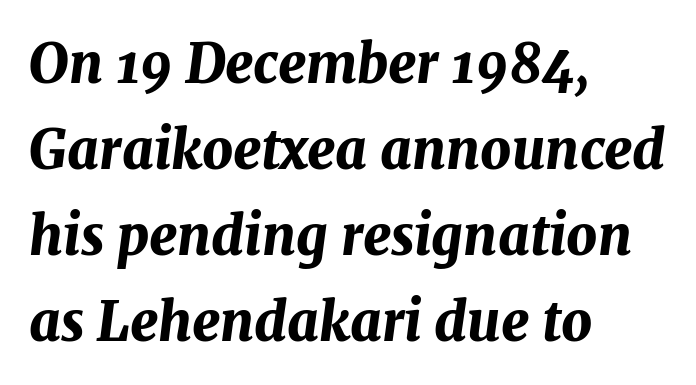
Q: Is the text bold? A: Yes.
Q: Is the text italic (slanted)? A: Yes, it leans right by about 7 degrees.
Q: Is the text underlined? A: No.
Q: How is the paragraph aligned? A: Left-aligned.
Q: Is the spacing between letters normal or unusually wide? A: Normal.
Q: Is the spacing between lines tight, normal or loose? A: Normal.
Q: Width (condensed, normal, or wide)? A: Normal.
Q: Stroke contrast? A: Medium.
Q: x-height? A: Medium.
Q: Monospaced? A: No.
